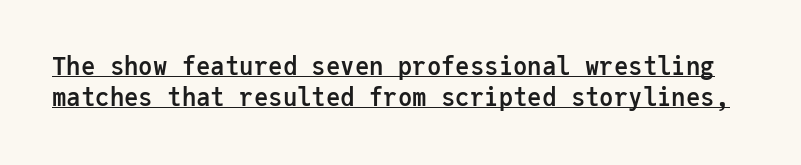
The image shows 24 px bold type, upright; set normal line spacing (1.31x), normal letter spacing, underlined.
